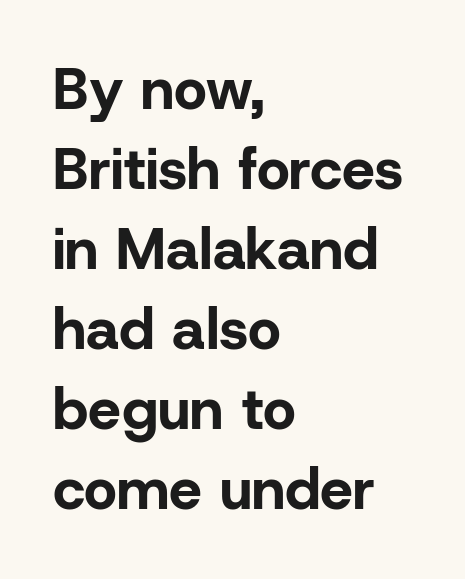
{"serif": "no", "italic": "no", "bold": "yes", "weight": "bold", "width": "normal", "stroke_contrast": "low", "x_height": "medium", "monospaced": "no", "underline": "no", "align": "left", "line_spacing": "normal", "line_spacing_ratio": 1.38, "letter_spacing": "normal", "letter_spacing_em": 0.0, "glyph_px": 58}
